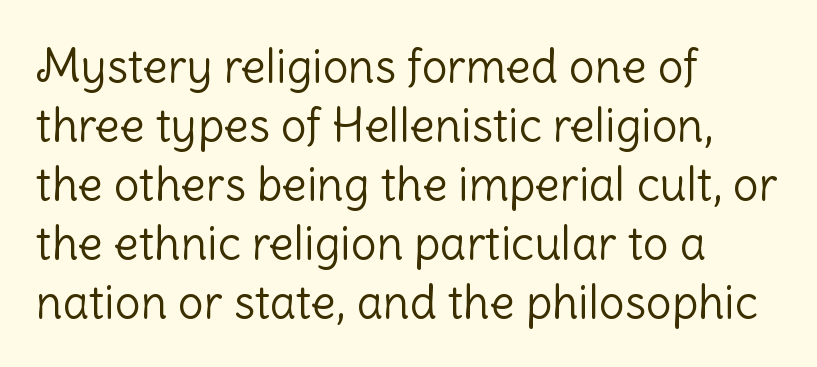
The image shows 46 px light sans-serif type, upright; set left-aligned, normal line spacing (1.28x), normal letter spacing, not underlined; low stroke contrast and a medium x-height.
